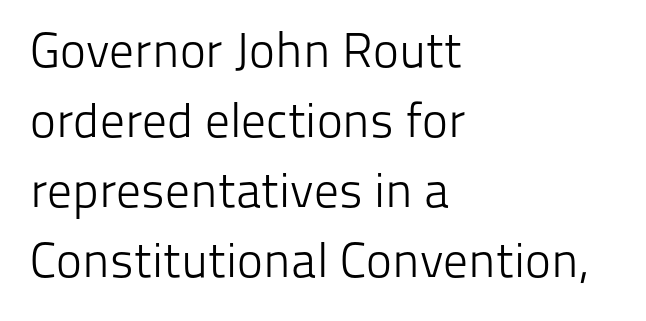
Q: Is the text bold? A: No.
Q: Is the text italic (slanted)? A: No, it is upright.
Q: Is the typeface a serif or a sans-serif typeface? A: Sans-serif.
Q: Is the text underlined? A: No.
Q: How is the paragraph aligned? A: Left-aligned.
Q: Is the spacing between letters normal or unusually wide? A: Normal.
Q: Is the spacing between lines tight, normal or loose? A: Normal.
Q: Width (condensed, normal, or wide)? A: Normal.
Q: Stroke contrast? A: Low.
Q: x-height? A: Medium.
Q: Monospaced? A: No.
